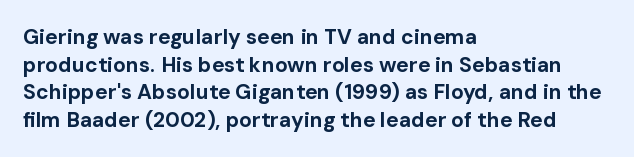
Q: Is the text bold? A: Yes.
Q: Is the text italic (slanted)? A: No, it is upright.
Q: Is the text underlined? A: No.
Q: How is the paragraph aligned? A: Left-aligned.
Q: Is the spacing between letters normal or unusually wide? A: Normal.
Q: Is the spacing between lines tight, normal or loose? A: Normal.
